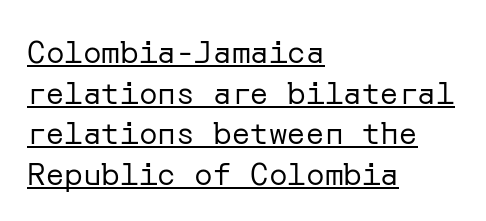
Look at the tracking — it's just the regular setting, nothing added. Nothing heavy about these letters — not bold at all. These lines stack with their left ends in a neat column. Serifs: no, the terminals of the letterforms are clean.
